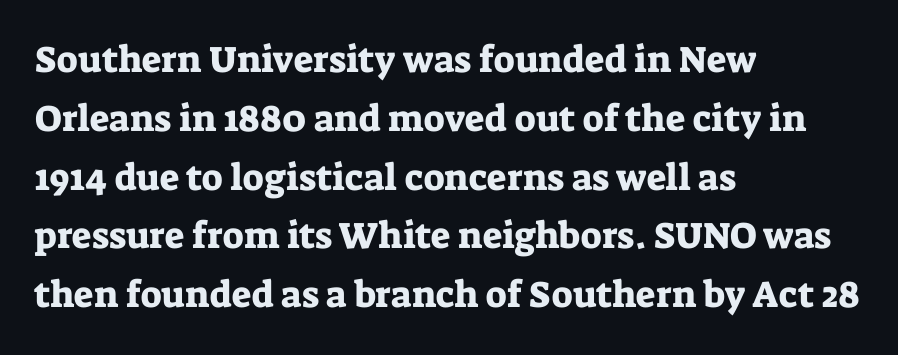
The image shows 37 px serif type, upright; set left-aligned, normal line spacing (1.59x), normal letter spacing, not underlined; low stroke contrast and a medium x-height.
